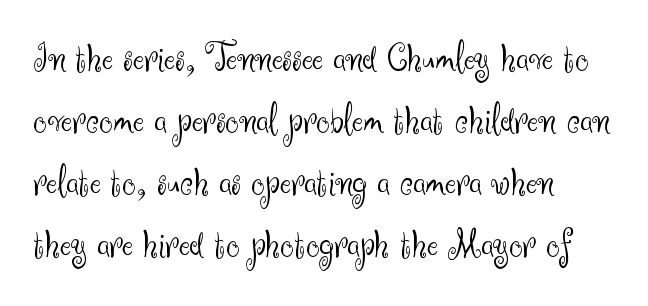
Q: Is the text bold? A: No.
Q: Is the text italic (slanted)? A: No, it is upright.
Q: Is the typeface a serif or a sans-serif typeface? A: Sans-serif.
Q: Is the text underlined? A: No.
Q: How is the paragraph aligned? A: Left-aligned.
Q: Is the spacing between letters normal or unusually wide? A: Normal.
Q: Is the spacing between lines tight, normal or loose? A: Normal.
Q: Width (condensed, normal, or wide)? A: Normal.
Q: Stroke contrast? A: Medium.
Q: x-height? A: Small.
Q: Monospaced? A: No.
